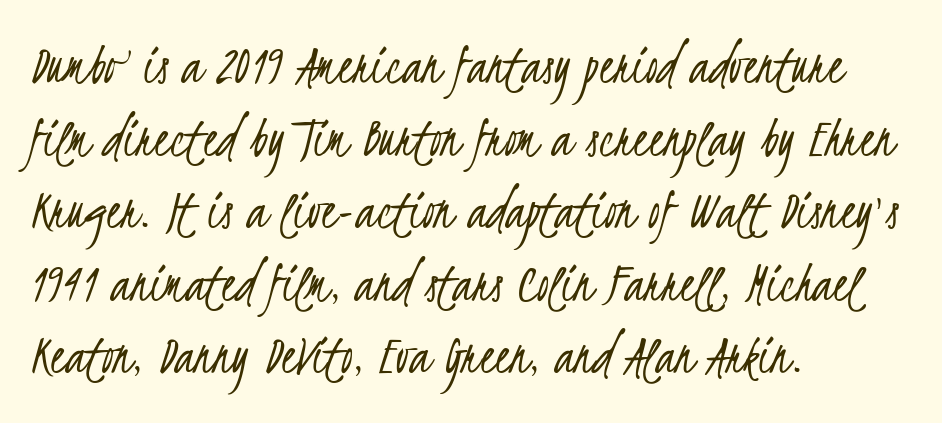
Q: Is the text bold? A: No.
Q: Is the typeface a serif or a sans-serif typeface? A: Sans-serif.
Q: Is the text underlined? A: No.
Q: How is the paragraph aligned? A: Left-aligned.
Q: Is the spacing between letters normal or unusually wide? A: Normal.
Q: Width (condensed, normal, or wide)? A: Condensed.
Q: Stroke contrast? A: Low.
Q: x-height? A: Small.
Q: Monospaced? A: No.
